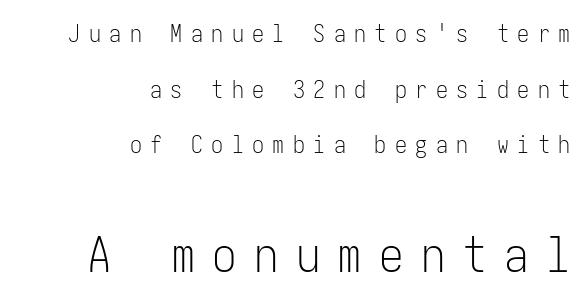
The image shows 49 px light, condensed sans-serif type, upright; set right-aligned, loose line spacing (2.32x), unusually wide letter spacing (+0.35 em), not underlined; the second (bottom) block is 2.04x larger; low stroke contrast and a medium x-height.
